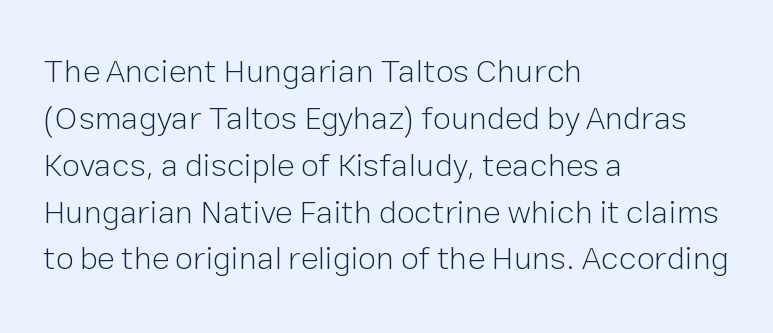
{"serif": "no", "italic": "no", "bold": "no", "weight": "light", "width": "normal", "stroke_contrast": "low", "x_height": "medium", "monospaced": "no", "underline": "no", "align": "left", "line_spacing": "normal", "line_spacing_ratio": 1.42, "letter_spacing": "normal", "letter_spacing_em": 0.0, "glyph_px": 33}
